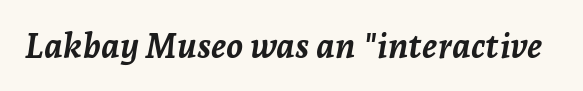
Each word holds together tightly as a unit, with standard inter-letter gaps. Strong, thick strokes mark this as bold type. Plain, unruled lines of type. Looking at the ascenders, they clearly lean. Here the designer chose a conventional face with non-uniform glyph widths.
